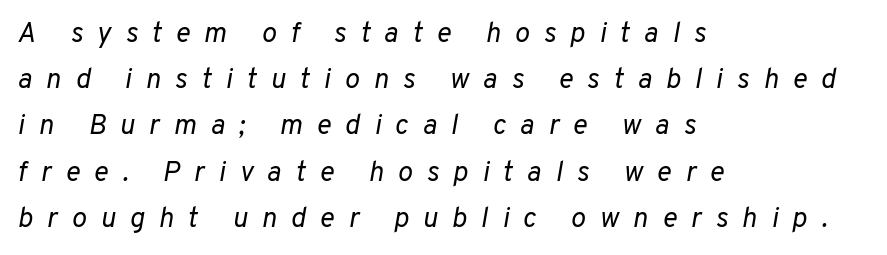
{"italic": "yes", "lean": "right", "slant_degrees": 10, "bold": "no", "weight": "regular", "width": "normal", "stroke_contrast": "low", "x_height": "medium", "monospaced": "no", "underline": "no", "align": "left", "line_spacing": "normal", "line_spacing_ratio": 1.65, "letter_spacing": "wide", "letter_spacing_em": 0.5, "glyph_px": 28}
